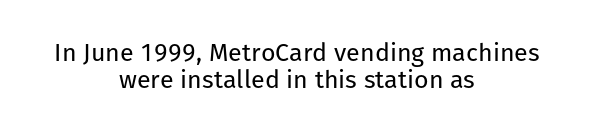
Leftover space on each line is divided equally before and after the words. The weight tops out at a normal text grade. In terms of leading, this rendering errs on the cramped side. Vertical strokes here are truly vertical.
